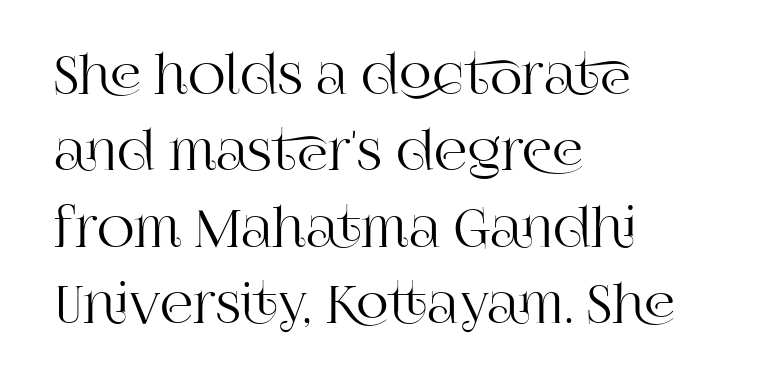
What kind of face is this? One with serifs. Glyph-to-glyph distance matches everyday printed text. Which margin do the lines hug? The left one — the right edge is uneven. In terms of leading, this rendering sits right in the middle. Unmarked baselines from the first word to the last. You could not count columns in this text — the font is proportionally spaced.
